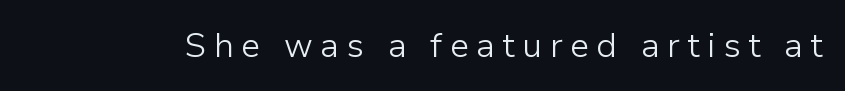
Proportional: the letters do not fall into vertical columns. Underline: absent. Short note: letters widely spaced. On a weight scale, this lands at 450 or below. This is roman type, the default non-slanted kind. Nothing sits at the stroke ends, so this counts as sans-serif.
